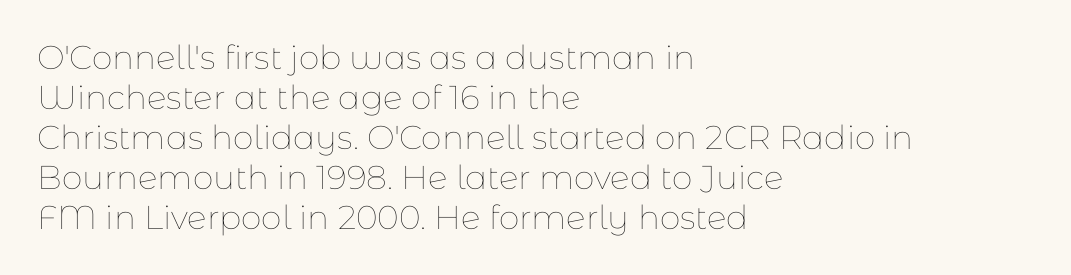
The image shows 33 px thin type, upright; set left-aligned, line spacing 1.21x, normal letter spacing, not underlined; low stroke contrast and a medium x-height.
